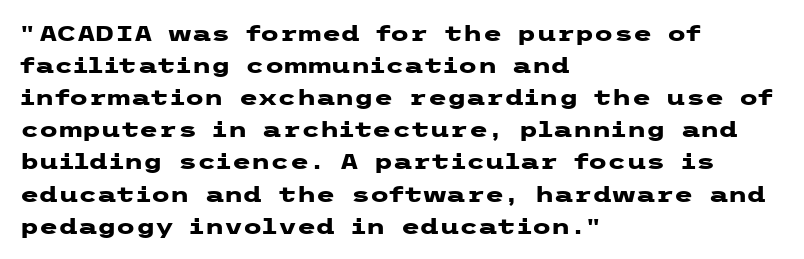
{"italic": "no", "bold": "yes", "underline": "no", "align": "left", "line_spacing": "normal", "line_spacing_ratio": 1.46, "letter_spacing": "normal", "letter_spacing_em": 0.0, "glyph_px": 22}
